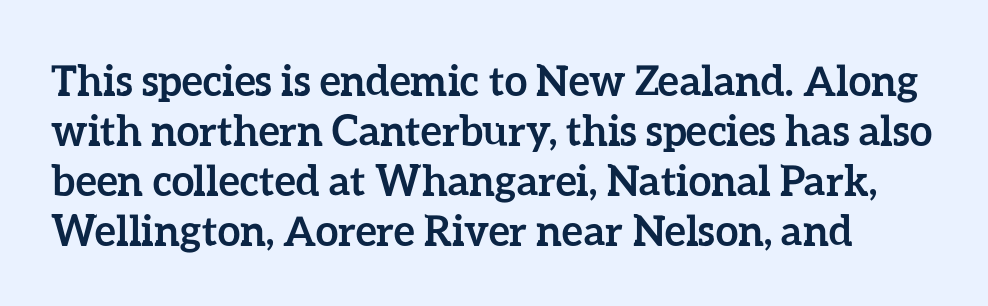
{"italic": "no", "bold": "yes", "weight": "semibold", "width": "normal", "stroke_contrast": "low", "x_height": "medium", "monospaced": "no", "underline": "no", "line_spacing_ratio": 1.22, "letter_spacing": "normal", "letter_spacing_em": 0.0, "glyph_px": 41}
